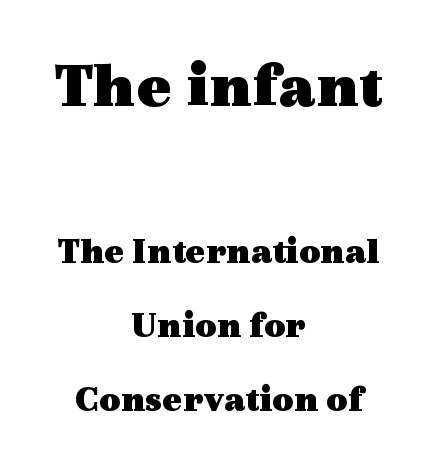
The image shows 65 px heavy, wide serif type, upright; set centered, loose line spacing (1.99x), normal letter spacing, not underlined; the first (top) block is 1.76x larger; a medium x-height.
